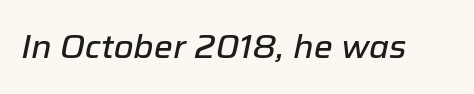
Q: Is the text italic (slanted)? A: Yes, it leans right by about 12 degrees.
Q: Is the text underlined? A: No.
Q: Is the spacing between letters normal or unusually wide? A: Normal.
Q: Width (condensed, normal, or wide)? A: Normal.
Q: Stroke contrast? A: Low.
Q: x-height? A: Medium.
Q: Monospaced? A: No.
